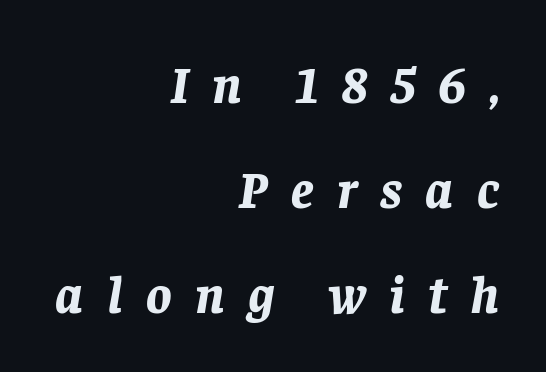
Q: Is the text bold? A: Yes.
Q: Is the text italic (slanted)? A: Yes, it leans right by about 8 degrees.
Q: Is the text underlined? A: No.
Q: How is the paragraph aligned? A: Right-aligned.
Q: Is the spacing between letters normal or unusually wide? A: Unusually wide.
Q: Is the spacing between lines tight, normal or loose? A: Loose.
Q: Width (condensed, normal, or wide)? A: Normal.
Q: Stroke contrast? A: Low.
Q: x-height? A: Large.
Q: Monospaced? A: No.
